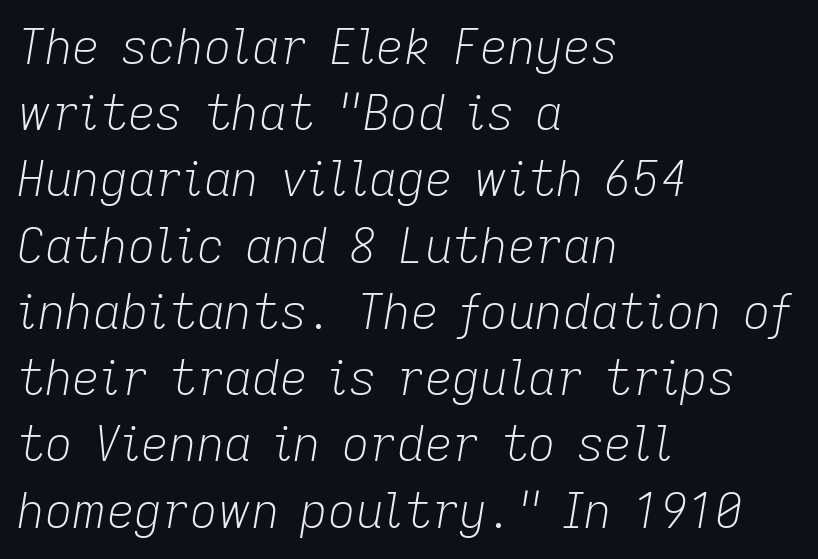
Q: Is the text bold? A: No.
Q: Is the text italic (slanted)? A: Yes, it leans right by about 9 degrees.
Q: Is the text underlined? A: No.
Q: How is the paragraph aligned? A: Left-aligned.
Q: Is the spacing between letters normal or unusually wide? A: Normal.
Q: Is the spacing between lines tight, normal or loose? A: Normal.
Q: Width (condensed, normal, or wide)? A: Normal.
Q: Stroke contrast? A: Low.
Q: x-height? A: Medium.
Q: Monospaced? A: No.
